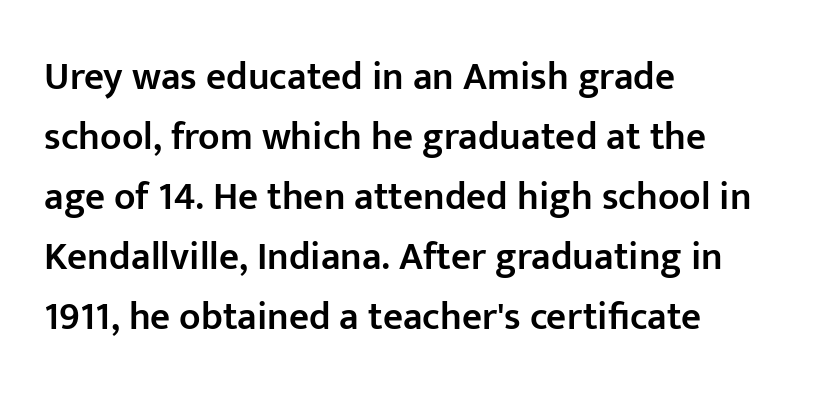
Notice how descenders clear the ascenders below comfortably — that's standard leading. A sans-serif font was chosen for this passage. The passage shown is semibold, sitting just below true bold. This is roman type, the default non-slanted kind. Each row of text sits above clean, open space. Glyph-to-glyph distance matches everyday printed text.
